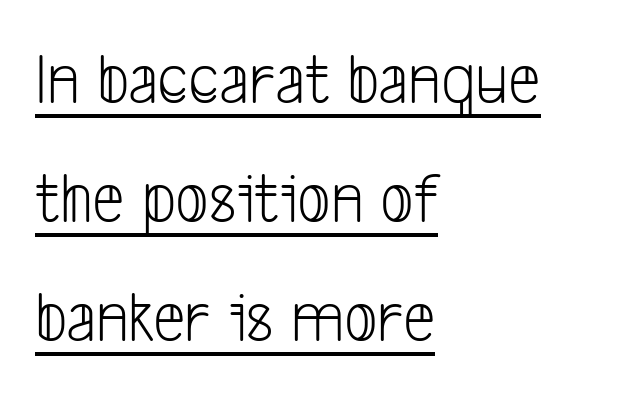
The image shows 73 px light, condensed sans-serif type; set left-aligned, normal line spacing (1.63x), normal letter spacing, underlined; low stroke contrast and a medium x-height.
